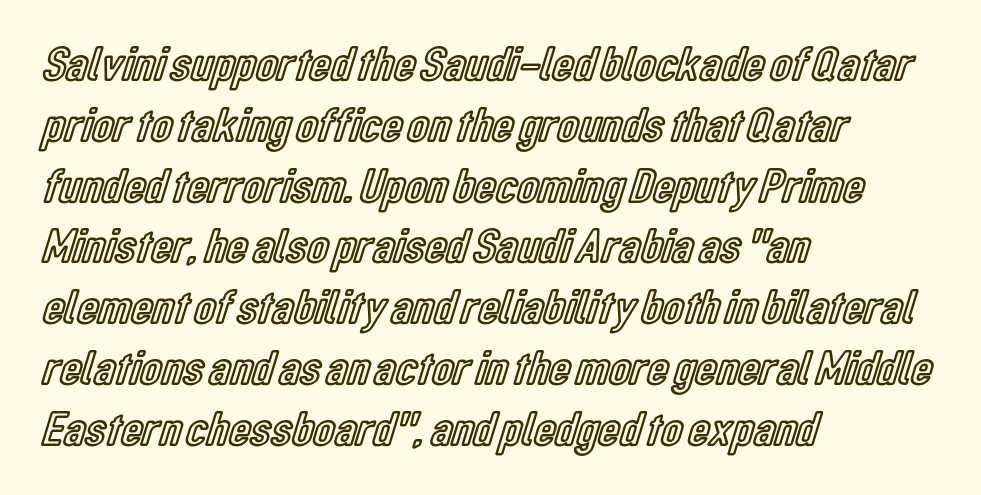
The image shows 49 px condensed type; set left-aligned, line spacing 1.24x, normal letter spacing, not underlined; a medium x-height.
